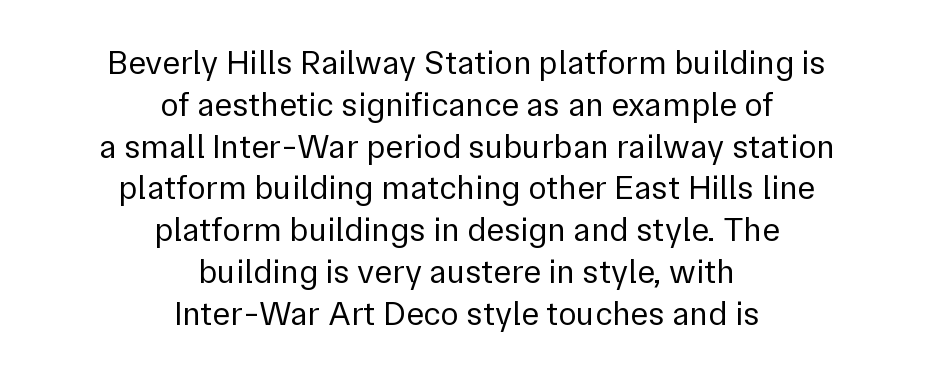
{"serif": "no", "italic": "no", "bold": "no", "weight": "regular", "width": "normal", "stroke_contrast": "low", "x_height": "medium", "monospaced": "no", "underline": "no", "align": "center", "line_spacing_ratio": 1.23, "letter_spacing": "normal", "letter_spacing_em": 0.0, "glyph_px": 34}
